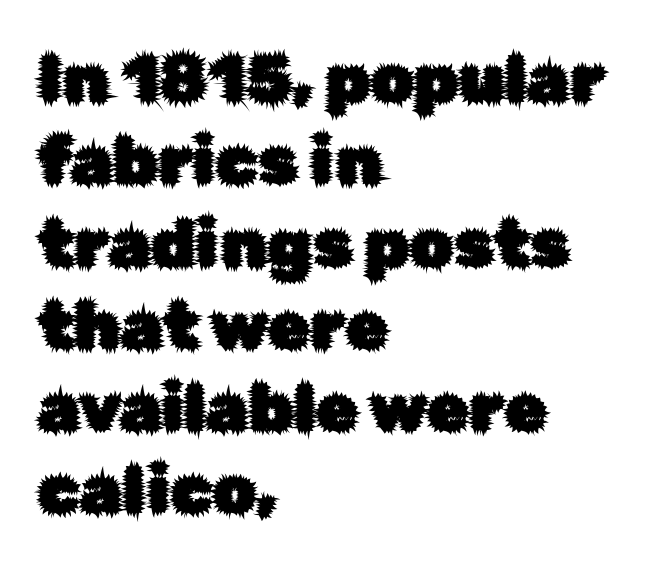
{"serif": "no", "italic": "no", "width": "normal", "stroke_contrast": "low", "x_height": "medium", "monospaced": "no", "underline": "no", "align": "left", "line_spacing_ratio": 1.21, "letter_spacing": "normal", "letter_spacing_em": 0.0, "glyph_px": 68}
